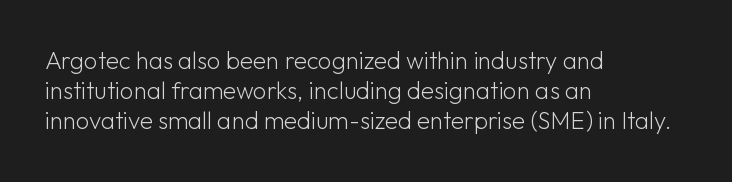
Q: Is the text bold? A: No.
Q: Is the text italic (slanted)? A: No, it is upright.
Q: Is the text underlined? A: No.
Q: How is the paragraph aligned? A: Left-aligned.
Q: Is the spacing between letters normal or unusually wide? A: Normal.
Q: Is the spacing between lines tight, normal or loose? A: Normal.
